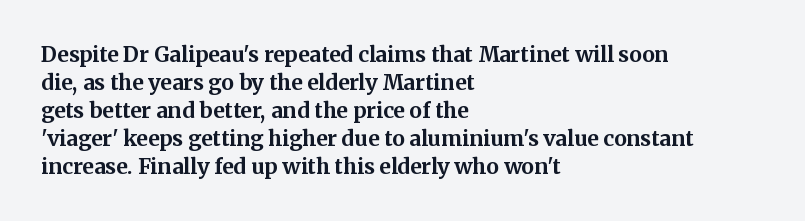
{"italic": "no", "bold": "yes", "underline": "no", "align": "left", "line_spacing": "normal", "line_spacing_ratio": 1.33, "letter_spacing": "normal", "letter_spacing_em": 0.0, "glyph_px": 21}
